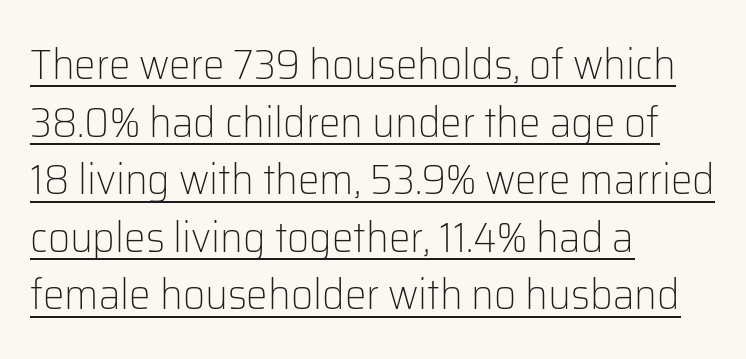
Weight: regular or lighter. The lettering is marked with a stroke running underneath it. The vertical gap from one line to the next is medium. The letters advance in unequal steps, a hallmark of proportional type.
